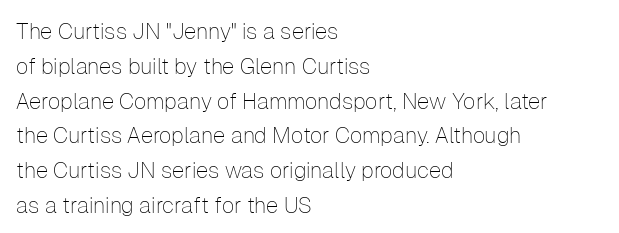
The image shows 22 px text type, upright; set left-aligned, normal line spacing (1.58x), normal letter spacing, not underlined.
